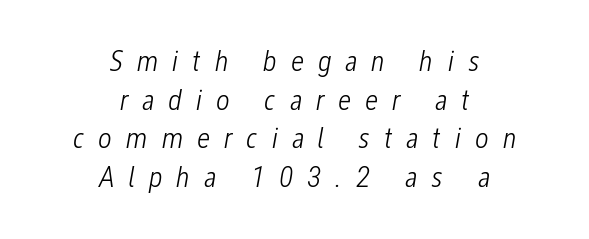
The image shows 30 px light, condensed type, italic (leaning right); set centered, normal line spacing (1.29x), unusually wide letter spacing (+0.46 em), not underlined; low stroke contrast and a medium x-height.
